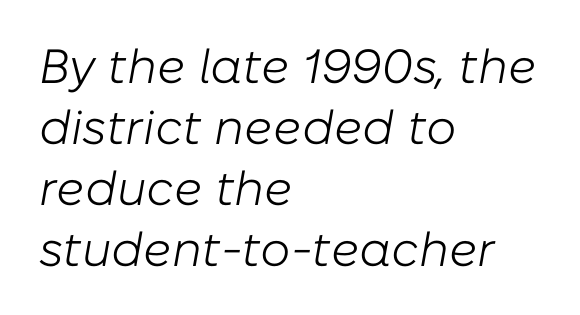
The image shows 48 px light type, italic (leaning right); set left-aligned, normal line spacing (1.27x), normal letter spacing, not underlined; low stroke contrast and a medium x-height.
